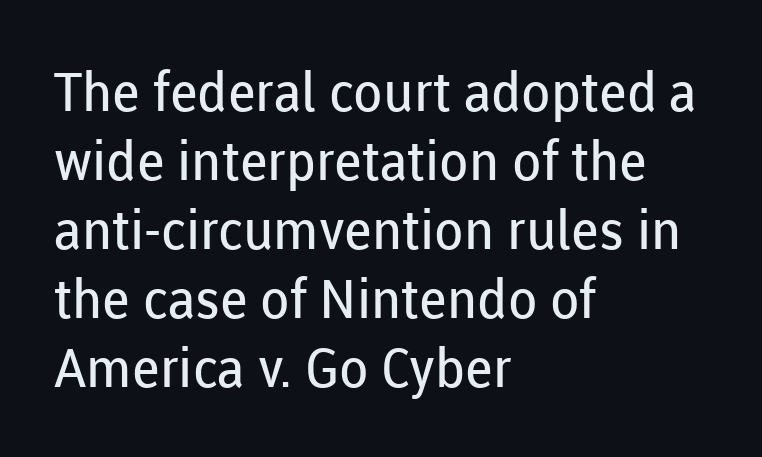
A typesetter would label this face a sans. Proportional: the letters do not fall into vertical columns. When letters stand straight like this, we call the style roman or upright. Default kerning and tracking; the words read as compact shapes. The words here are not underlined.
